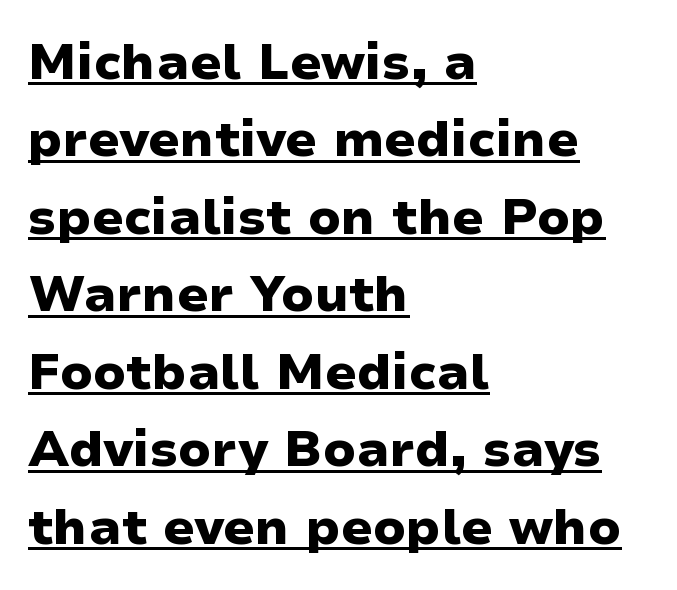
The rendering uses natural spacing where letterforms have individual widths. Honestly, the row spacing looks completely unremarkable. A full-strength bold gives these letters their thick strokes. The passage shown is underscored from start to finish. Nope, no serifs anywhere on these letters. Caption: multi-line text, flush left, ragged right.
